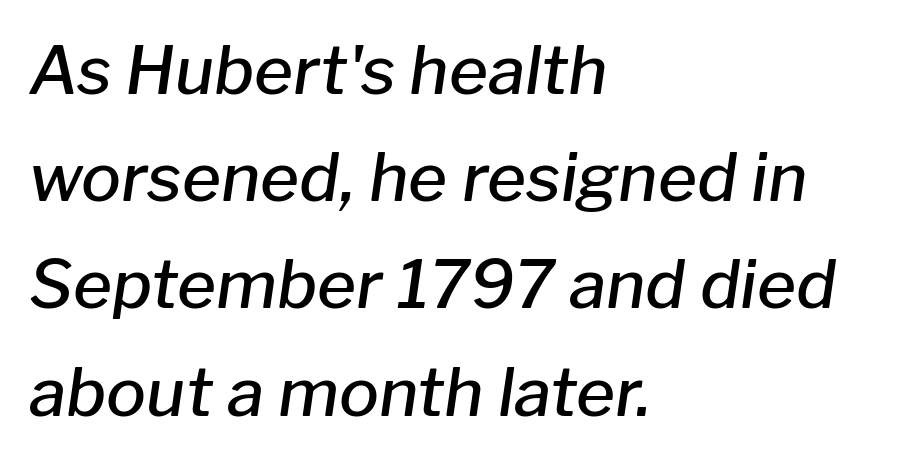
Q: Is the text bold? A: Semi-bold.
Q: Is the text italic (slanted)? A: Yes, it leans right by about 8 degrees.
Q: Is the text underlined? A: No.
Q: How is the paragraph aligned? A: Left-aligned.
Q: Is the spacing between letters normal or unusually wide? A: Normal.
Q: Is the spacing between lines tight, normal or loose? A: Normal.
Q: Width (condensed, normal, or wide)? A: Normal.
Q: Stroke contrast? A: Low.
Q: x-height? A: Medium.
Q: Monospaced? A: No.
